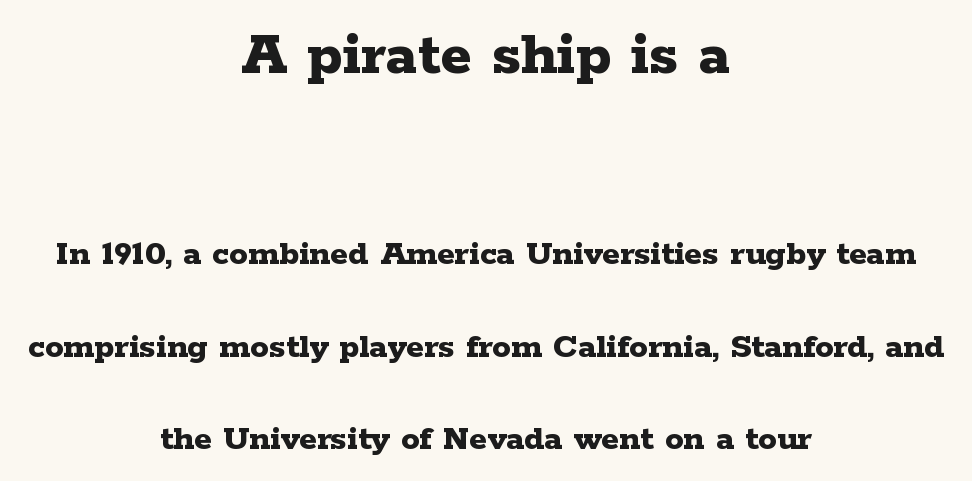
Q: Is the text bold? A: Yes.
Q: Is the text italic (slanted)? A: No, it is upright.
Q: Is the typeface a serif or a sans-serif typeface? A: Serif.
Q: Is the text underlined? A: No.
Q: How is the paragraph aligned? A: Centered.
Q: Is the spacing between letters normal or unusually wide? A: Normal.
Q: Is the spacing between lines tight, normal or loose? A: Loose.
Q: Which block of text is set in a larger size, the first (top) or the second (bottom)? A: The first (top) one.
Q: Width (condensed, normal, or wide)? A: Wide.
Q: Stroke contrast? A: Low.
Q: x-height? A: Medium.
Q: Monospaced? A: No.
